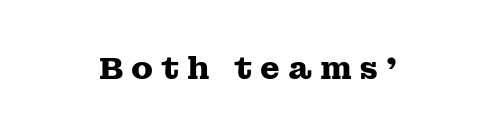
Q: Is the text bold? A: Yes.
Q: Is the text italic (slanted)? A: No, it is upright.
Q: Is the typeface a serif or a sans-serif typeface? A: Serif.
Q: Is the text underlined? A: No.
Q: How is the paragraph aligned? A: Centered.
Q: Is the spacing between letters normal or unusually wide? A: Unusually wide.
Q: Width (condensed, normal, or wide)? A: Wide.
Q: Stroke contrast? A: Medium.
Q: x-height? A: Medium.
Q: Monospaced? A: No.
